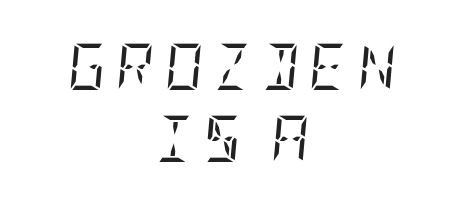
The image shows 47 px regular-weight, condensed serif type, italic (leaning right); set centered, normal line spacing (1.54x), unusually wide letter spacing (+0.21 em), not underlined; low stroke contrast and a large x-height.
